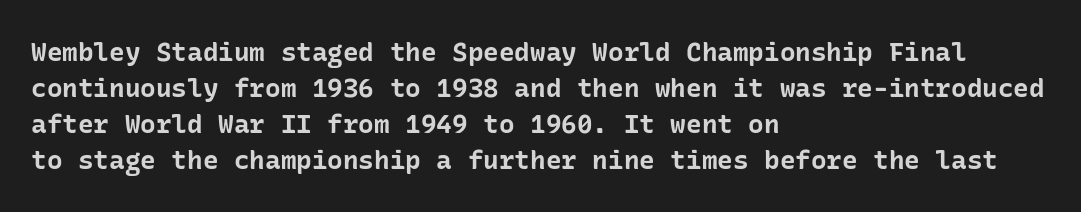
Q: Is the text bold? A: Yes.
Q: Is the text italic (slanted)? A: No, it is upright.
Q: Is the text underlined? A: No.
Q: How is the paragraph aligned? A: Left-aligned.
Q: Is the spacing between letters normal or unusually wide? A: Normal.
Q: Is the spacing between lines tight, normal or loose? A: Normal.
